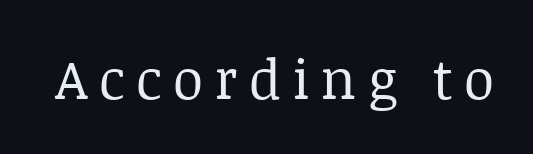
{"serif": "yes", "italic": "no", "bold": "no", "weight": "regular", "width": "normal", "stroke_contrast": "low", "x_height": "large", "monospaced": "no", "underline": "no", "letter_spacing": "wide", "letter_spacing_em": 0.2, "glyph_px": 55}
